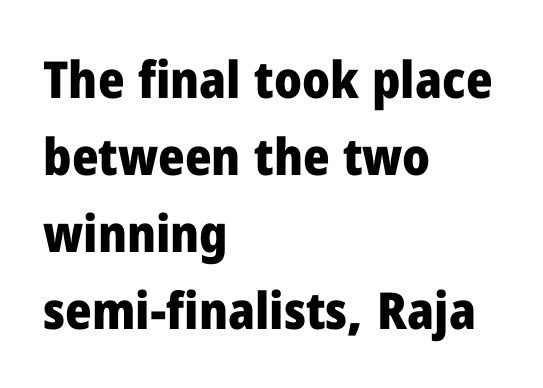
{"serif": "no", "italic": "no", "bold": "yes", "weight": "heavy", "width": "normal", "stroke_contrast": "low", "x_height": "medium", "monospaced": "no", "underline": "no", "align": "left", "line_spacing": "normal", "line_spacing_ratio": 1.51, "letter_spacing": "normal", "letter_spacing_em": 0.0, "glyph_px": 51}
